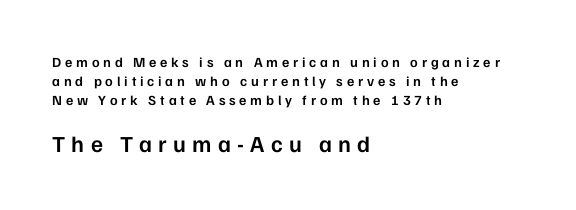
Q: Is the text bold? A: Semi-bold.
Q: Is the text italic (slanted)? A: No, it is upright.
Q: Is the text underlined? A: No.
Q: How is the paragraph aligned? A: Left-aligned.
Q: Is the spacing between letters normal or unusually wide? A: Unusually wide.
Q: Is the spacing between lines tight, normal or loose? A: Normal.
Q: Which block of text is set in a larger size, the first (top) or the second (bottom)? A: The second (bottom) one.
